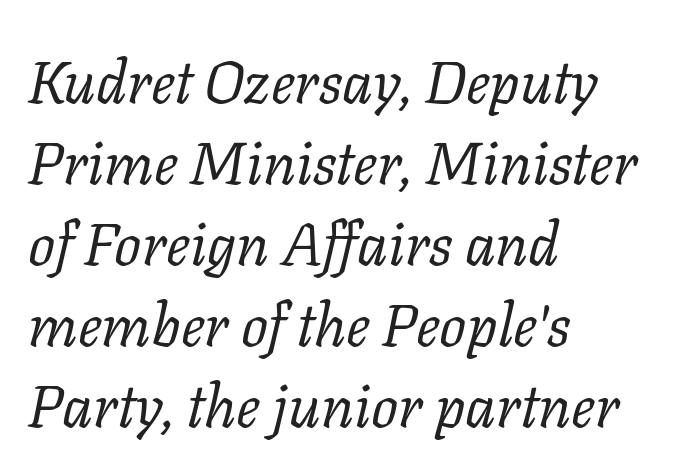
The image shows 60 px regular-weight serif type, italic (leaning right); set left-aligned, normal line spacing (1.35x), normal letter spacing, not underlined; low stroke contrast and a medium x-height.
